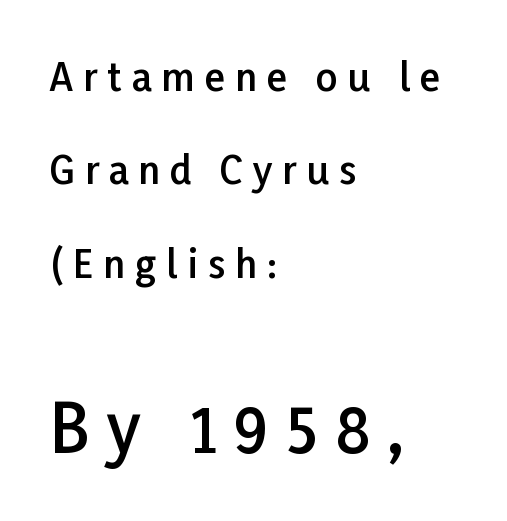
The emphasis by scale lands on block number two, below. A classic flush-left, rag-right setting is used for this passage. The passage shown is typed in a proportional face where columns would drift. A roman cut, with each character standing at attention. Type style note: lacks serifs. Lines of text with bare space underneath.
